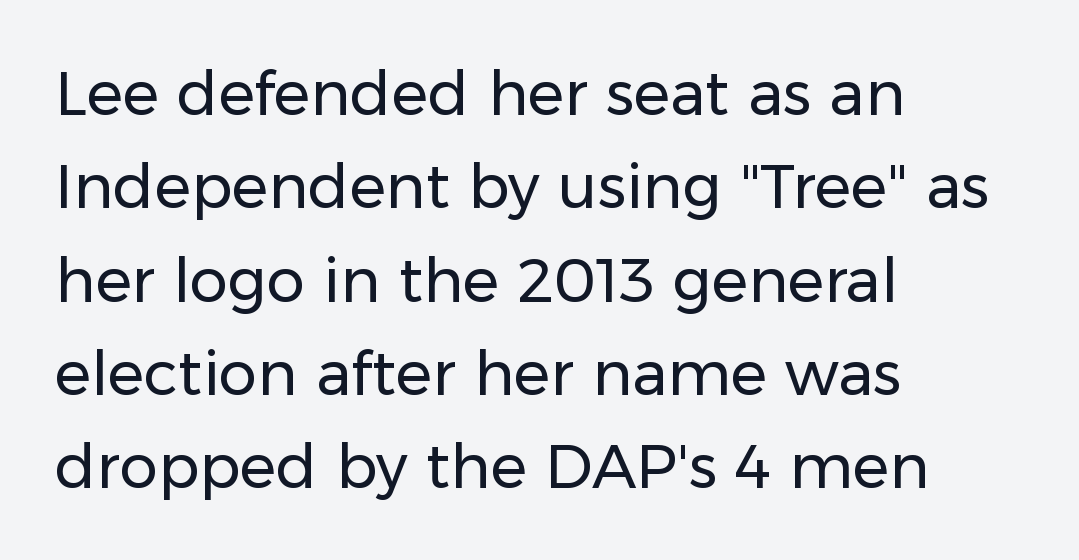
{"serif": "no", "italic": "no", "bold": "no", "weight": "regular", "width": "normal", "stroke_contrast": "low", "x_height": "medium", "monospaced": "no", "underline": "no", "align": "left", "line_spacing": "normal", "line_spacing_ratio": 1.53, "letter_spacing": "normal", "letter_spacing_em": 0.0, "glyph_px": 61}
